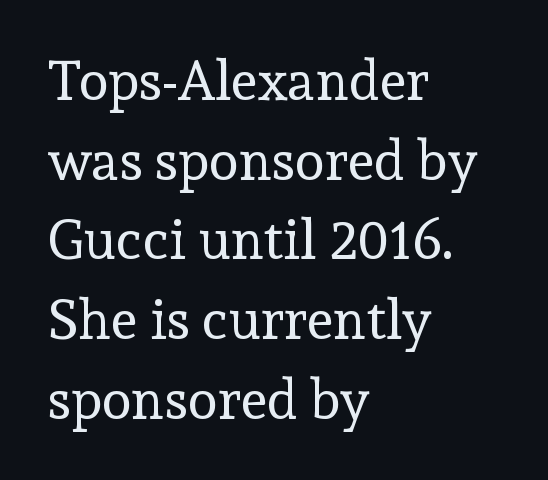
{"serif": "yes", "italic": "no", "bold": "no", "weight": "regular", "width": "normal", "x_height": "medium", "monospaced": "no", "underline": "no", "align": "left", "line_spacing": "normal", "line_spacing_ratio": 1.45, "letter_spacing": "normal", "letter_spacing_em": 0.0, "glyph_px": 55}
